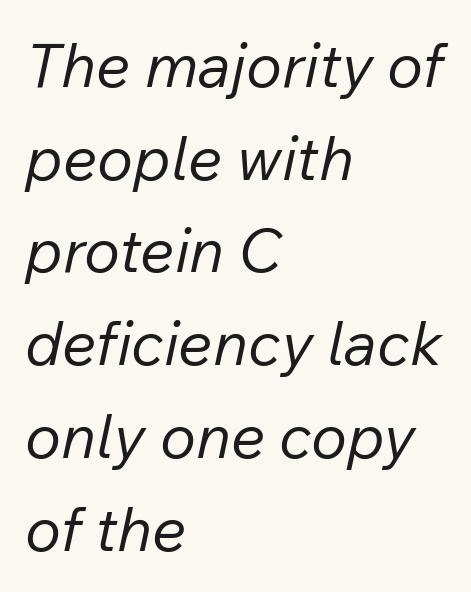
The image shows 61 px regular-weight type, italic (leaning right); set left-aligned, normal line spacing (1.52x), normal letter spacing, not underlined; low stroke contrast and a medium x-height.
